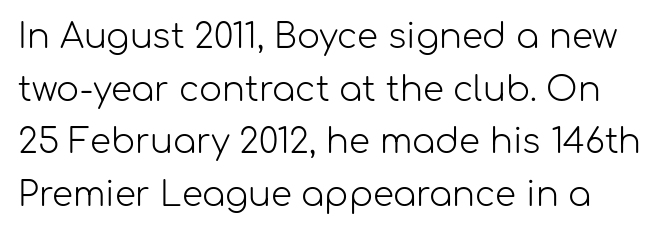
The image shows 34 px light sans-serif type, upright; set normal line spacing (1.55x), normal letter spacing, not underlined; low stroke contrast and a medium x-height.
